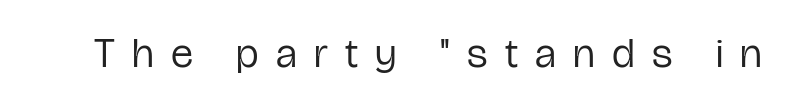
Q: Is the text bold? A: No.
Q: Is the text italic (slanted)? A: No, it is upright.
Q: Is the typeface a serif or a sans-serif typeface? A: Sans-serif.
Q: Is the text underlined? A: No.
Q: Is the spacing between letters normal or unusually wide? A: Unusually wide.
Q: Width (condensed, normal, or wide)? A: Condensed.
Q: Stroke contrast? A: Low.
Q: x-height? A: Medium.
Q: Monospaced? A: No.
